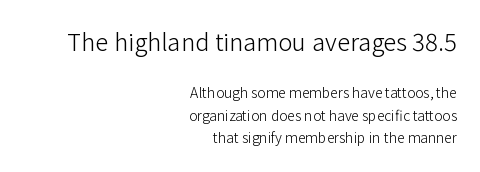
{"italic": "no", "bold": "no", "underline": "no", "align": "right", "line_spacing": "normal", "line_spacing_ratio": 1.62, "letter_spacing": "normal", "letter_spacing_em": 0.0, "larger_block": "first", "size_ratio": 1.71, "glyph_px": 24}
